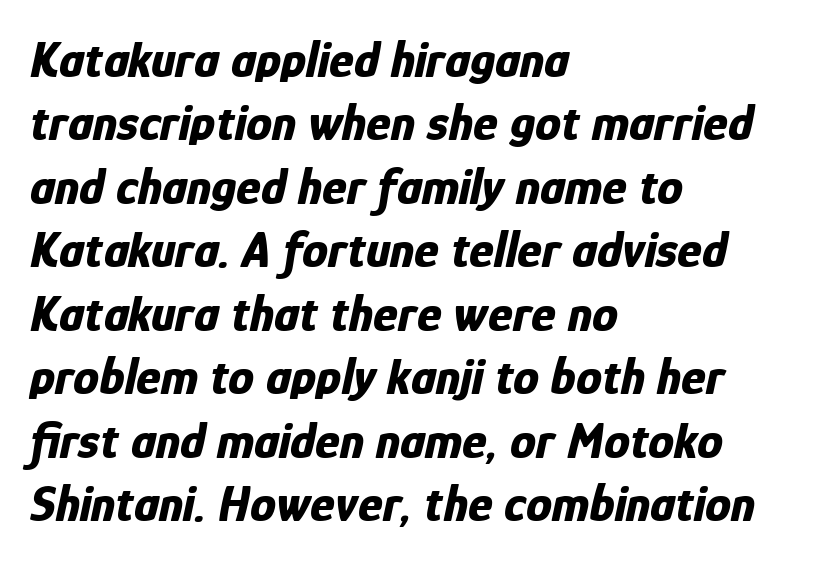
The image shows 52 px bold, condensed type, italic (leaning right); set left-aligned, line spacing 1.22x, normal letter spacing, not underlined; low stroke contrast and a medium x-height.
